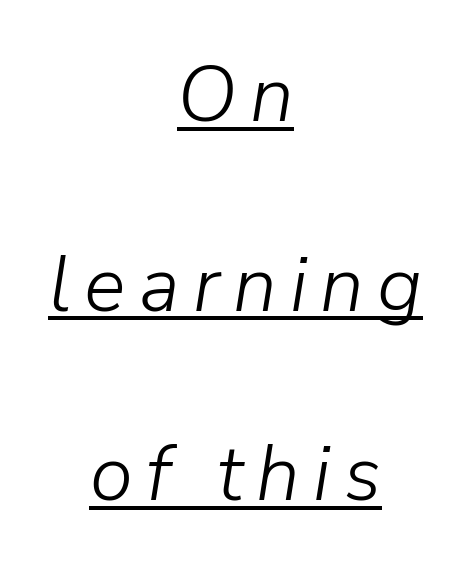
{"italic": "yes", "lean": "right", "slant_degrees": 9, "bold": "no", "weight": "light", "width": "normal", "stroke_contrast": "low", "x_height": "medium", "monospaced": "no", "underline": "yes", "align": "center", "line_spacing": "loose", "line_spacing_ratio": 2.43, "glyph_px": 78}
